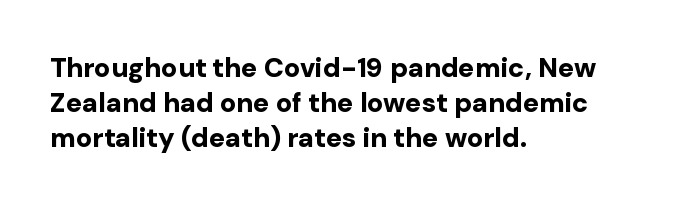
The image shows 27 px bold type, upright; set left-aligned, normal line spacing (1.29x), normal letter spacing, not underlined.
